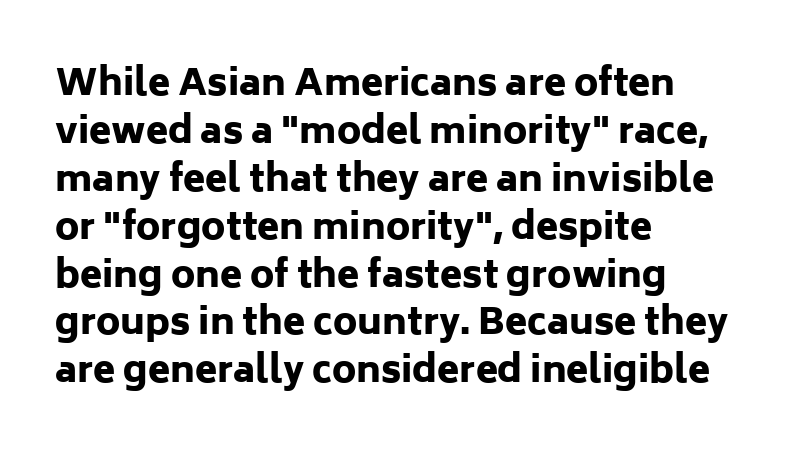
Q: Is the text bold? A: Yes.
Q: Is the text italic (slanted)? A: No, it is upright.
Q: Is the typeface a serif or a sans-serif typeface? A: Sans-serif.
Q: Is the text underlined? A: No.
Q: How is the paragraph aligned? A: Left-aligned.
Q: Is the spacing between letters normal or unusually wide? A: Normal.
Q: Is the spacing between lines tight, normal or loose? A: Normal.
Q: Width (condensed, normal, or wide)? A: Normal.
Q: Stroke contrast? A: Low.
Q: x-height? A: Medium.
Q: Monospaced? A: No.
